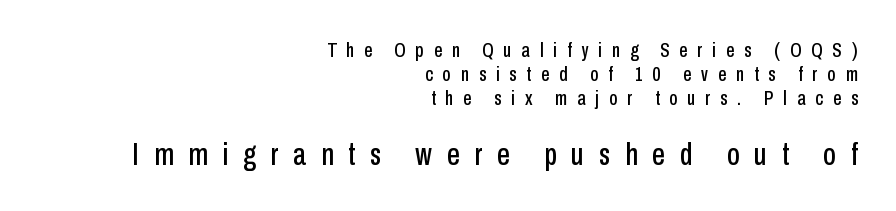
Q: Is the text italic (slanted)? A: No, it is upright.
Q: Is the typeface a serif or a sans-serif typeface? A: Sans-serif.
Q: Is the text underlined? A: No.
Q: How is the paragraph aligned? A: Right-aligned.
Q: Is the spacing between letters normal or unusually wide? A: Unusually wide.
Q: Is the spacing between lines tight, normal or loose? A: Tight.
Q: Which block of text is set in a larger size, the first (top) or the second (bottom)? A: The second (bottom) one.
Q: Width (condensed, normal, or wide)? A: Condensed.
Q: Stroke contrast? A: Low.
Q: x-height? A: Medium.
Q: Monospaced? A: No.
